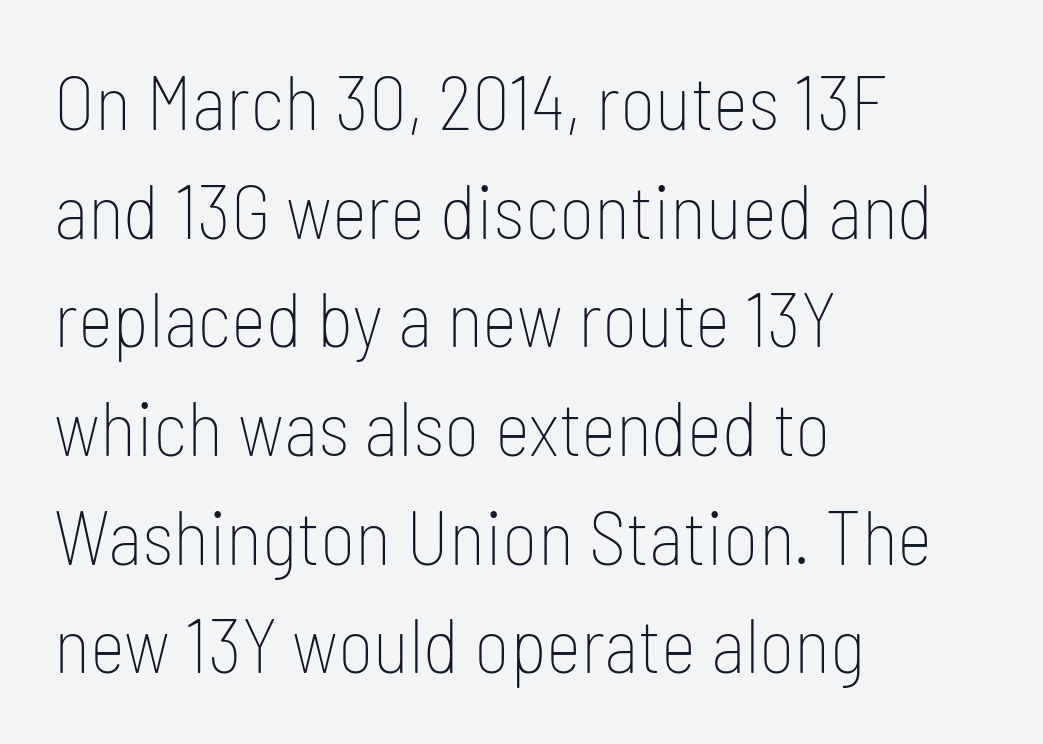
{"serif": "no", "italic": "no", "bold": "no", "weight": "thin", "width": "condensed", "stroke_contrast": "low", "x_height": "medium", "monospaced": "no", "underline": "no", "align": "left", "line_spacing": "normal", "line_spacing_ratio": 1.43, "letter_spacing": "normal", "letter_spacing_em": 0.0, "glyph_px": 76}
